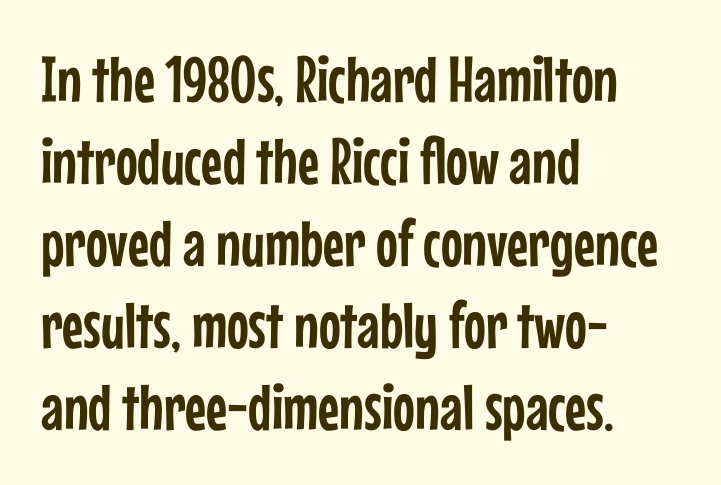
The image shows 65 px condensed sans-serif type, upright; set left-aligned, normal line spacing (1.26x), normal letter spacing, not underlined; low stroke contrast and a medium x-height.
